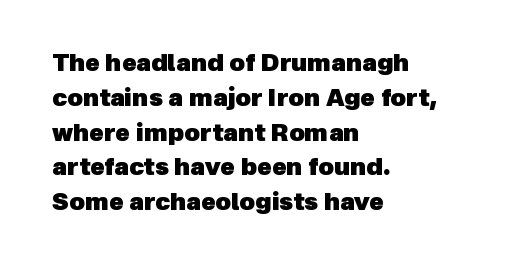
Casual observation: everything's shoved over to the left. The horizontal fit of the characters is conventional and even. The characters look thick and weighty, a clear bold. The zone under the glyphs is completely vacant. Notice how descenders clear the ascenders below comfortably — that's standard leading.
